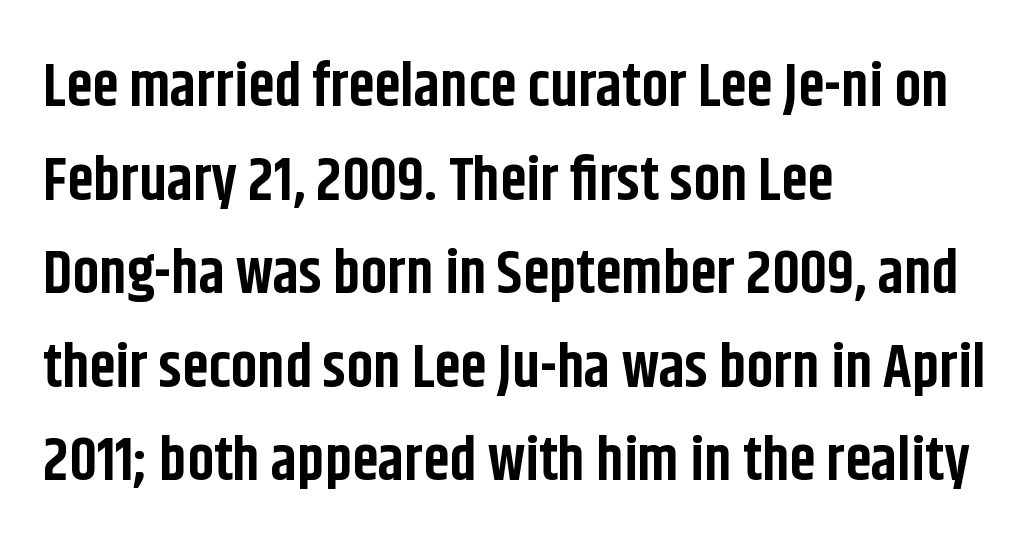
{"serif": "no", "italic": "no", "bold": "yes", "weight": "bold", "width": "condensed", "stroke_contrast": "low", "x_height": "large", "monospaced": "no", "underline": "no", "align": "left", "line_spacing": "normal", "line_spacing_ratio": 1.56, "letter_spacing": "normal", "letter_spacing_em": 0.0, "glyph_px": 60}
